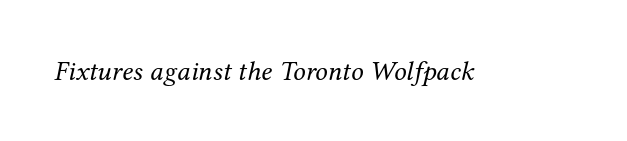
The image shows 28 px regular-weight serif type, italic (leaning right); set normal letter spacing, not underlined; medium stroke contrast and a medium x-height.
